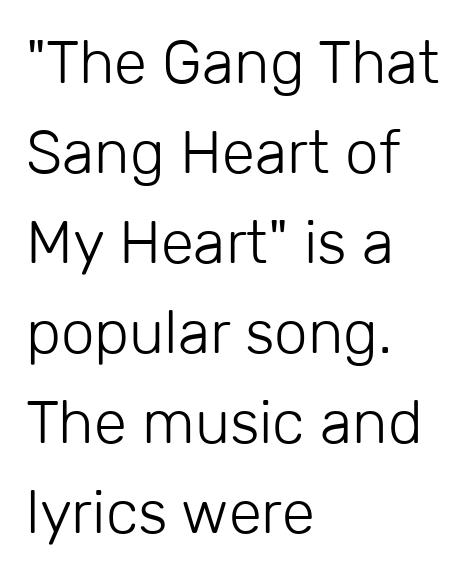
Q: Is the text bold? A: No.
Q: Is the text italic (slanted)? A: No, it is upright.
Q: Is the typeface a serif or a sans-serif typeface? A: Sans-serif.
Q: Is the text underlined? A: No.
Q: How is the paragraph aligned? A: Left-aligned.
Q: Is the spacing between letters normal or unusually wide? A: Normal.
Q: Is the spacing between lines tight, normal or loose? A: Normal.
Q: Width (condensed, normal, or wide)? A: Normal.
Q: Stroke contrast? A: Low.
Q: x-height? A: Medium.
Q: Monospaced? A: No.
